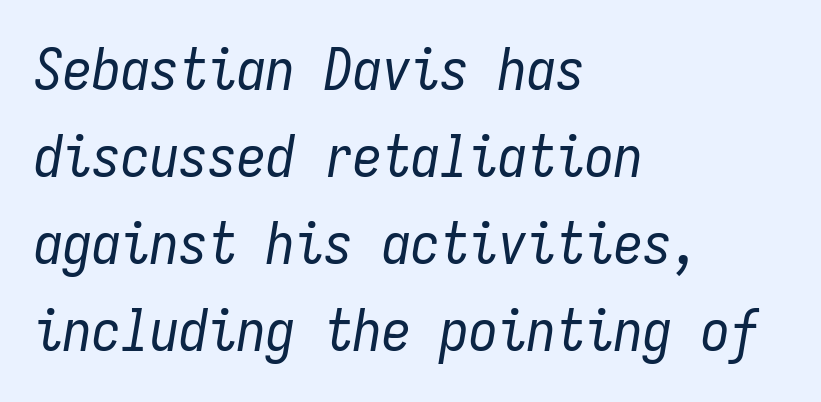
{"italic": "yes", "lean": "right", "slant_degrees": 9, "bold": "no", "weight": "regular", "width": "condensed", "stroke_contrast": "low", "x_height": "medium", "monospaced": "yes", "underline": "no", "align": "left", "line_spacing": "normal", "line_spacing_ratio": 1.5, "letter_spacing": "normal", "letter_spacing_em": 0.0, "glyph_px": 58}
